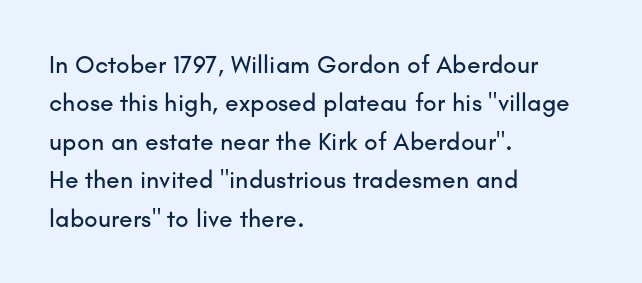
Q: Is the text italic (slanted)? A: No, it is upright.
Q: Is the text underlined? A: No.
Q: How is the paragraph aligned? A: Left-aligned.
Q: Is the spacing between letters normal or unusually wide? A: Normal.
Q: Is the spacing between lines tight, normal or loose? A: Normal.
